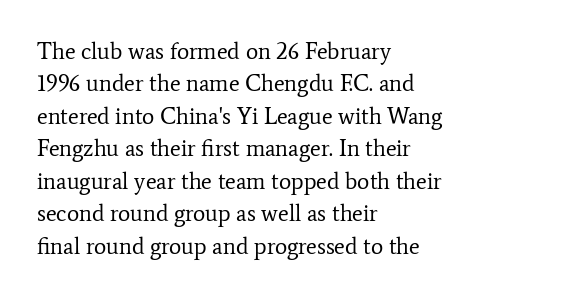
The image shows 23 px text type, upright; set left-aligned, normal line spacing (1.41x), normal letter spacing, not underlined.
